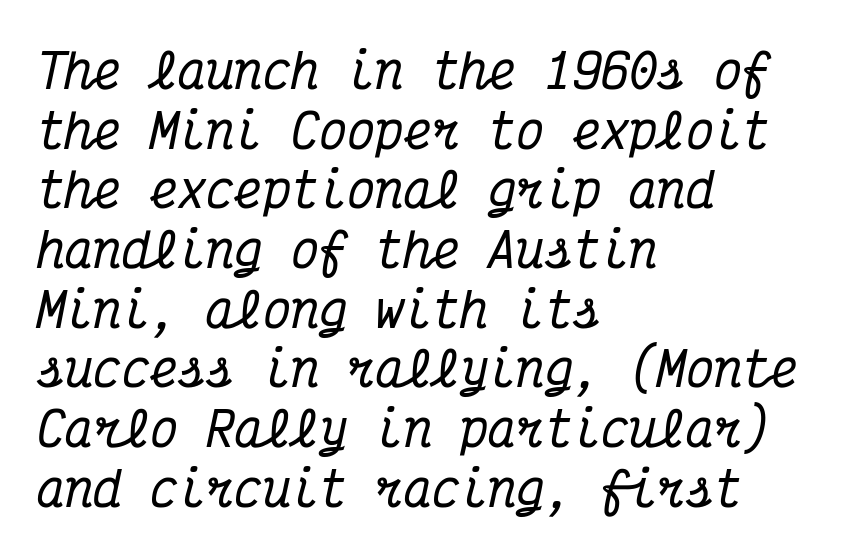
The image shows 47 px condensed serif type, italic (leaning right), monospaced; set left-aligned, normal line spacing (1.27x), normal letter spacing, not underlined; medium stroke contrast and a medium x-height.
